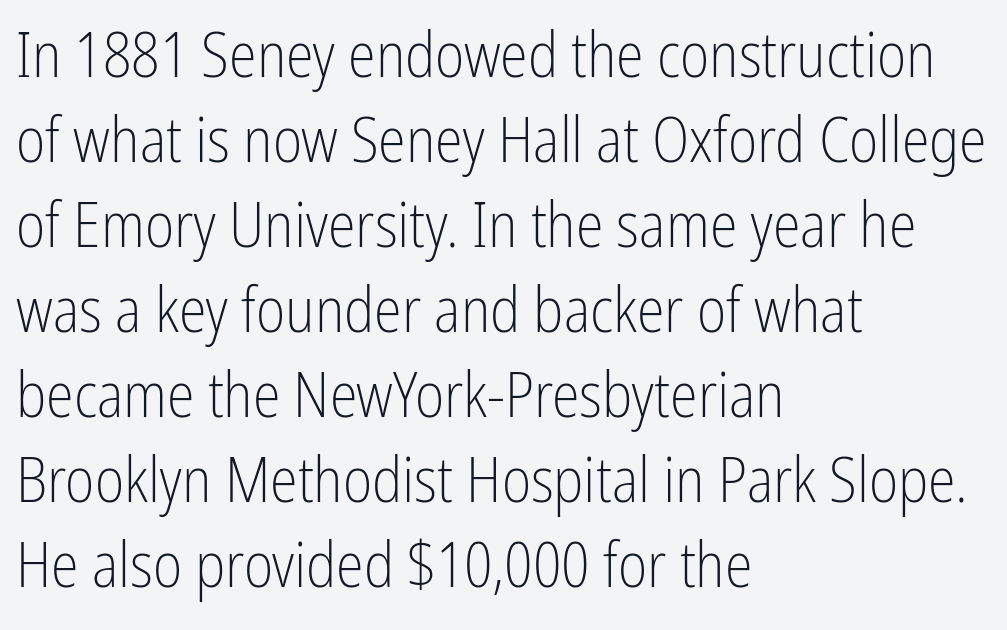
{"serif": "no", "italic": "no", "bold": "no", "weight": "light", "width": "condensed", "stroke_contrast": "low", "x_height": "medium", "monospaced": "no", "underline": "no", "align": "left", "line_spacing": "normal", "line_spacing_ratio": 1.35, "letter_spacing": "normal", "letter_spacing_em": 0.0, "glyph_px": 63}
